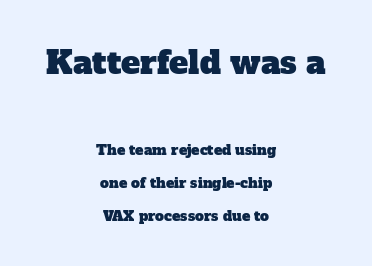
The image shows 32 px serif type; set centered, loose line spacing (2.34x), normal letter spacing, not underlined; the first (top) block is 2.29x larger; low stroke contrast and a medium x-height.
